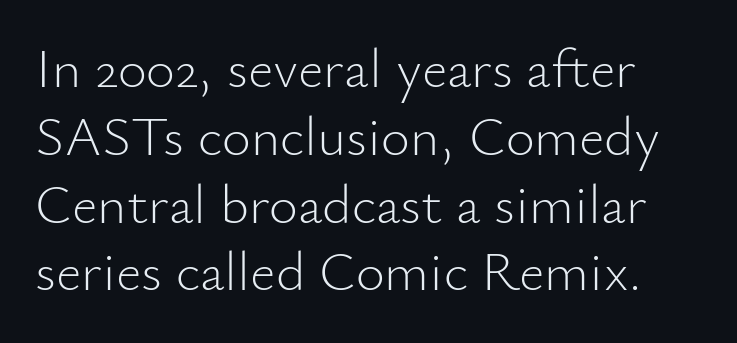
Q: Is the text bold? A: No.
Q: Is the text italic (slanted)? A: No, it is upright.
Q: Is the typeface a serif or a sans-serif typeface? A: Sans-serif.
Q: Is the text underlined? A: No.
Q: Is the spacing between letters normal or unusually wide? A: Normal.
Q: Width (condensed, normal, or wide)? A: Normal.
Q: Stroke contrast? A: Low.
Q: x-height? A: Small.
Q: Monospaced? A: No.
